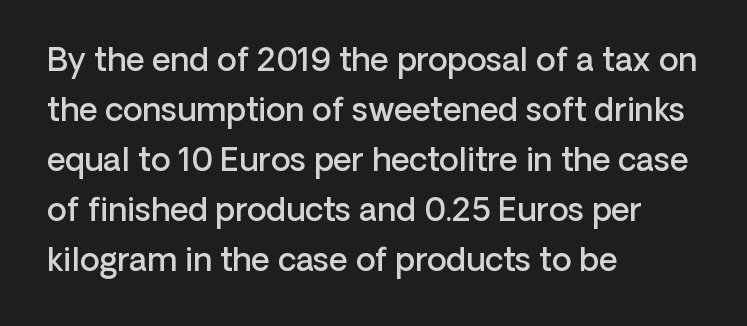
Quick note: underline off. Between one letter and the next there's only the usual sliver of space. Which margin do the lines hug? The left one — the right edge is uneven. These lines sit exactly where default settings would place them. Is this a fixed-width face? No — the glyphs have proportional, varying widths. Does the weight exceed regular? Yes, but only to semibold.
